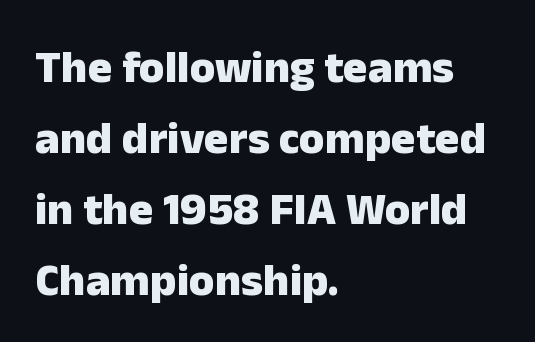
{"serif": "no", "italic": "no", "bold": "yes", "weight": "heavy", "width": "normal", "stroke_contrast": "low", "x_height": "medium", "monospaced": "no", "underline": "no", "align": "left", "line_spacing": "normal", "line_spacing_ratio": 1.54, "letter_spacing": "normal", "letter_spacing_em": 0.0, "glyph_px": 46}
